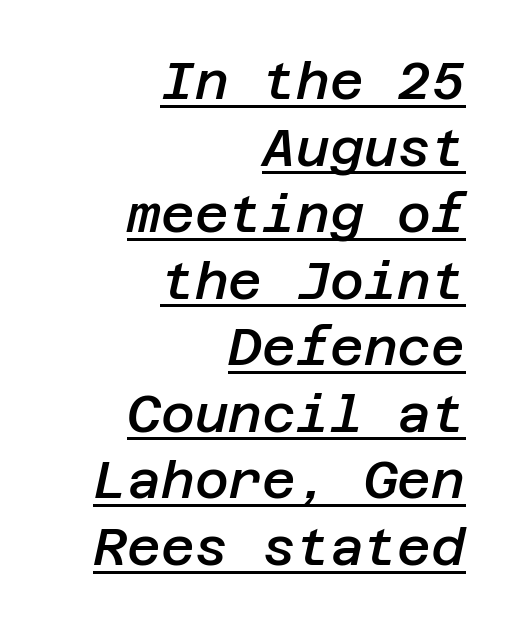
Q: Is the text bold? A: Semi-bold.
Q: Is the text italic (slanted)? A: Yes, it leans right by about 12 degrees.
Q: Is the text underlined? A: Yes.
Q: How is the paragraph aligned? A: Right-aligned.
Q: Is the spacing between letters normal or unusually wide? A: Normal.
Q: Is the spacing between lines tight, normal or loose? A: Normal.
Q: Width (condensed, normal, or wide)? A: Normal.
Q: Stroke contrast? A: Low.
Q: x-height? A: Large.
